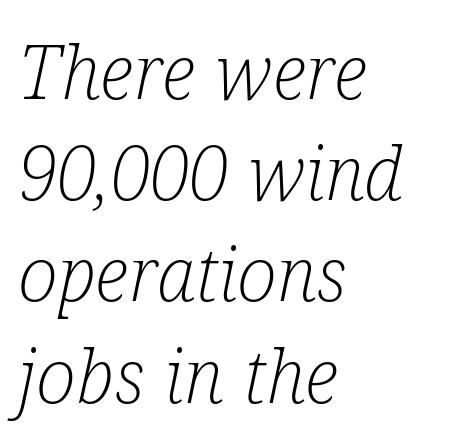
The image shows 75 px light, condensed serif type, italic (leaning right); set left-aligned, normal line spacing (1.35x), normal letter spacing, not underlined; low stroke contrast and a medium x-height.
